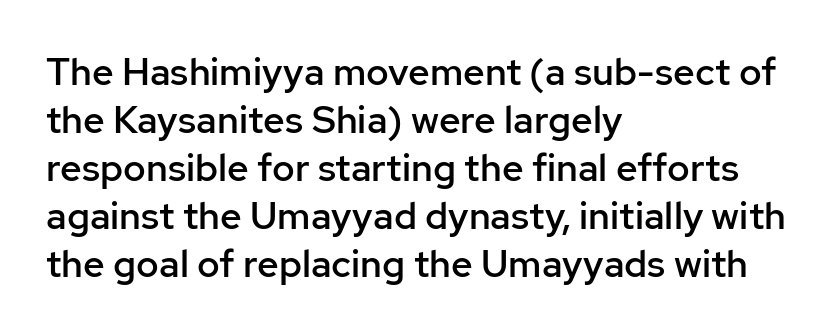
{"serif": "no", "italic": "no", "bold": "semi", "weight": "semibold", "width": "normal", "stroke_contrast": "low", "x_height": "medium", "monospaced": "no", "underline": "no", "align": "left", "line_spacing": "normal", "line_spacing_ratio": 1.26, "letter_spacing": "normal", "letter_spacing_em": 0.0, "glyph_px": 38}
